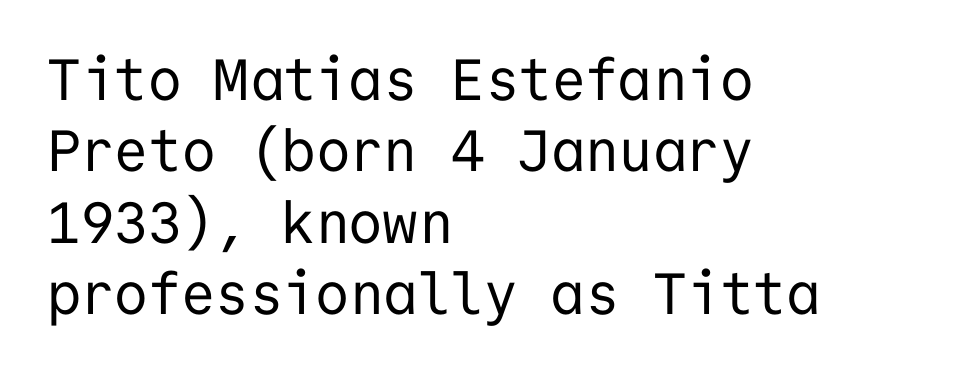
The paragraph shown leans on its left margin. Between one letter and the next there's only the usual sliver of space. Descenders hang freely into open space. The designer went with a sans here, leaving each stem footless. Each letter, wide or thin by design, is forced into the same width here. Notice how the stems are strictly vertical — no italics here.
